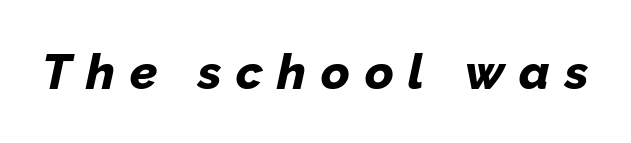
Q: Is the text bold? A: Yes.
Q: Is the text italic (slanted)? A: Yes, it leans right by about 12 degrees.
Q: Is the text underlined? A: No.
Q: Is the spacing between letters normal or unusually wide? A: Unusually wide.
Q: Width (condensed, normal, or wide)? A: Normal.
Q: Stroke contrast? A: Low.
Q: x-height? A: Medium.
Q: Monospaced? A: No.
